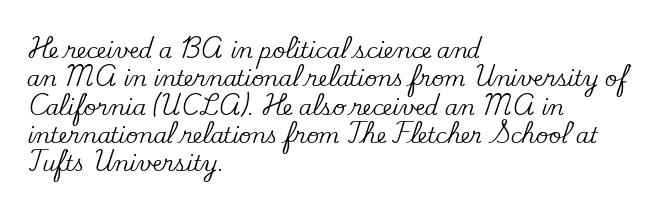
The image shows 21 px text type; set left-aligned, normal line spacing (1.35x), normal letter spacing, not underlined.
